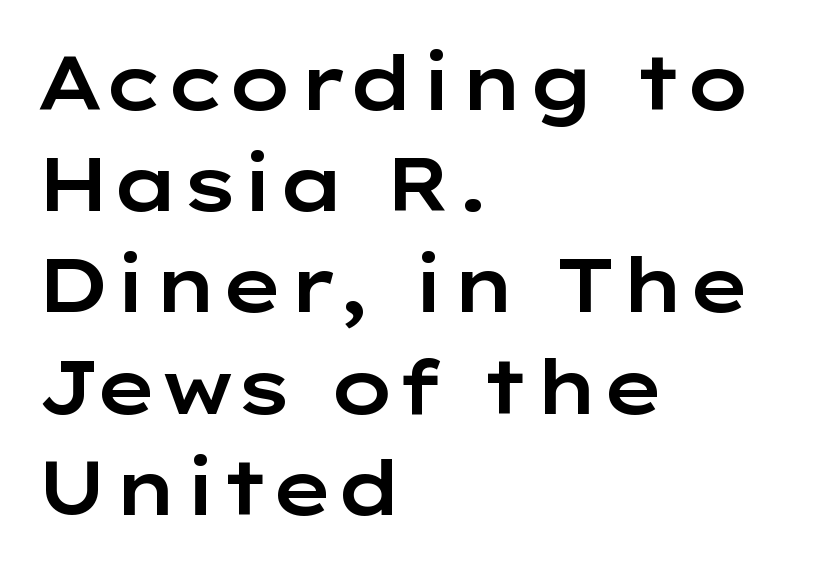
The image shows 75 px wide sans-serif type, upright; set left-aligned, normal line spacing (1.35x), normal letter spacing, not underlined; low stroke contrast and a medium x-height.
